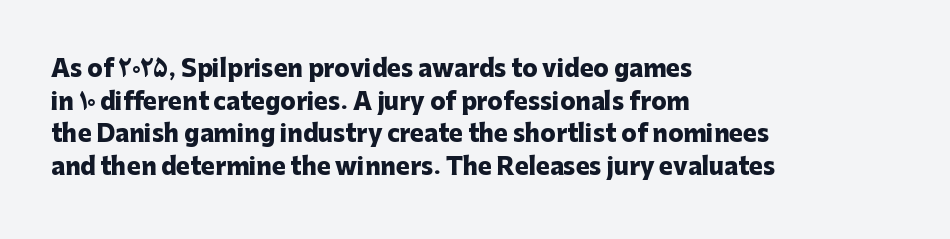
Here the glyphs are tracked normally, forming tight word shapes. One-word summary of the alignment: left. In terms of posture, this sample is upright. Notice how thick the strokes are: this is what a full bold looks like. The lines sit at an ordinary, default distance from one another.
